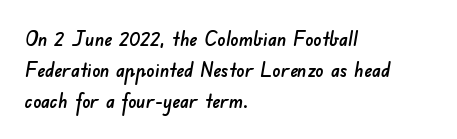
{"underline": "no", "align": "left", "line_spacing": "normal", "line_spacing_ratio": 1.56, "letter_spacing": "normal", "letter_spacing_em": 0.0, "glyph_px": 20}
